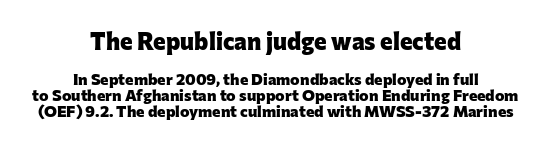
Q: Is the text bold? A: Yes.
Q: Is the text italic (slanted)? A: No, it is upright.
Q: Is the text underlined? A: No.
Q: How is the paragraph aligned? A: Centered.
Q: Is the spacing between letters normal or unusually wide? A: Normal.
Q: Is the spacing between lines tight, normal or loose? A: Tight.
Q: Which block of text is set in a larger size, the first (top) or the second (bottom)? A: The first (top) one.
